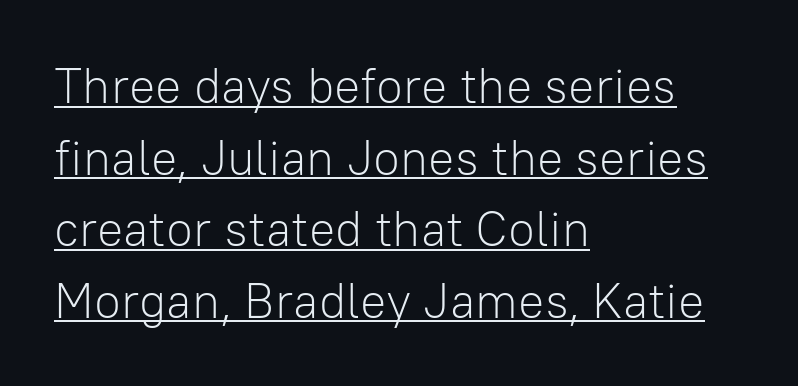
{"serif": "no", "italic": "no", "bold": "no", "weight": "light", "width": "normal", "stroke_contrast": "low", "x_height": "medium", "monospaced": "no", "underline": "yes", "align": "left", "line_spacing": "normal", "line_spacing_ratio": 1.46, "letter_spacing": "normal", "letter_spacing_em": 0.0, "glyph_px": 49}
